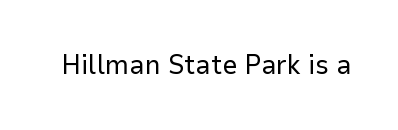
The image shows 27 px text type, upright; set normal letter spacing, not underlined.
